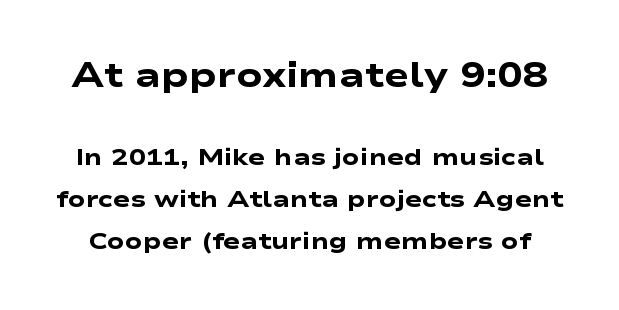
The characters look thick and weighty, a clear bold. The initial chunk of copy outweighs the following chunk in type size. Check where the strokes stop: nothing finishes them off — pure sans. Observe the ordinary spacing: letters are neighbours, not strangers.
